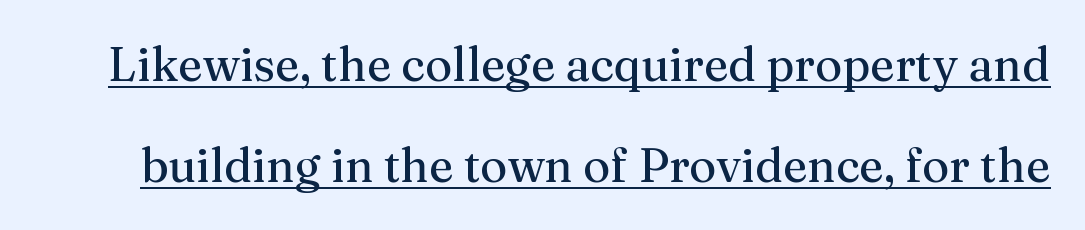
The image shows 47 px regular-weight serif type, upright; set loose line spacing (2.15x), normal letter spacing, underlined; medium stroke contrast and a medium x-height.
